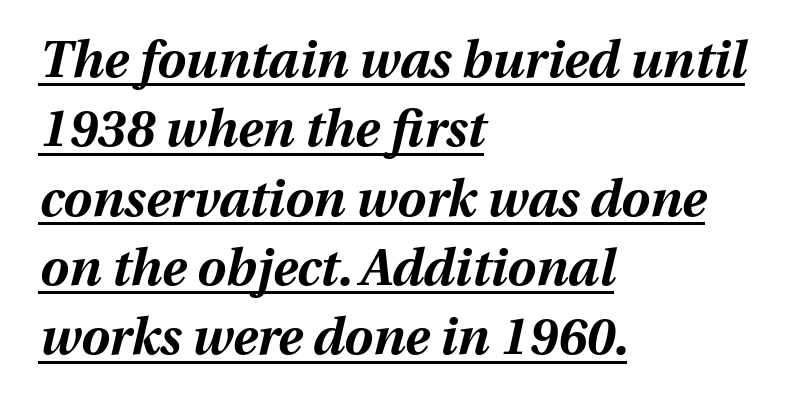
Strong, thick strokes mark this as bold type. Style check: oblique. Like a heading marked for emphasis, these lines bear an underscore. These lines are rendered in a variable-pitch font. Evenly set lines give the paragraph a standard silhouette. A student would call this left alignment; a typographer would say flush left, rag right.
